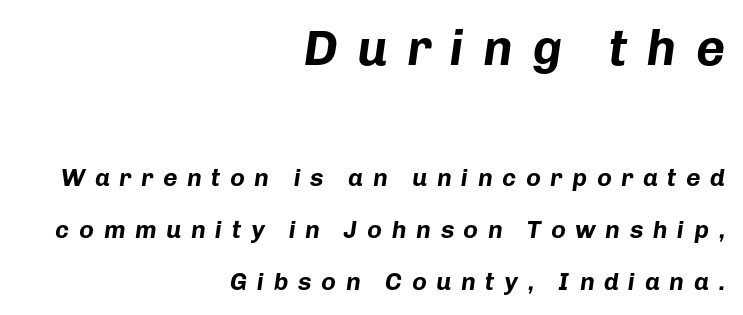
Q: Is the text bold? A: Yes.
Q: Is the text italic (slanted)? A: Yes, it leans right by about 8 degrees.
Q: Is the text underlined? A: No.
Q: How is the paragraph aligned? A: Right-aligned.
Q: Is the spacing between letters normal or unusually wide? A: Unusually wide.
Q: Is the spacing between lines tight, normal or loose? A: Loose.
Q: Which block of text is set in a larger size, the first (top) or the second (bottom)? A: The first (top) one.
Q: Width (condensed, normal, or wide)? A: Normal.
Q: Stroke contrast? A: Low.
Q: x-height? A: Medium.
Q: Monospaced? A: No.
